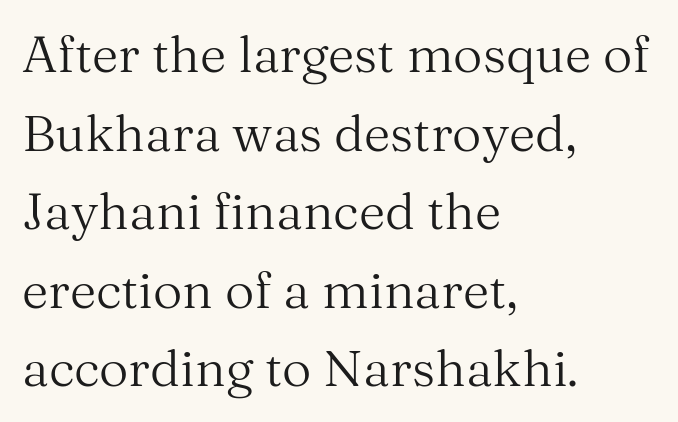
The image shows 51 px regular-weight serif type, upright; set left-aligned, normal line spacing (1.54x), normal letter spacing, not underlined; medium stroke contrast and a medium x-height.
